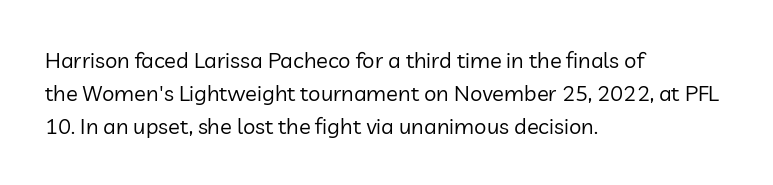
{"italic": "no", "bold": "no", "underline": "no", "align": "left", "line_spacing": "normal", "line_spacing_ratio": 1.49, "letter_spacing": "normal", "letter_spacing_em": 0.0, "glyph_px": 22}
